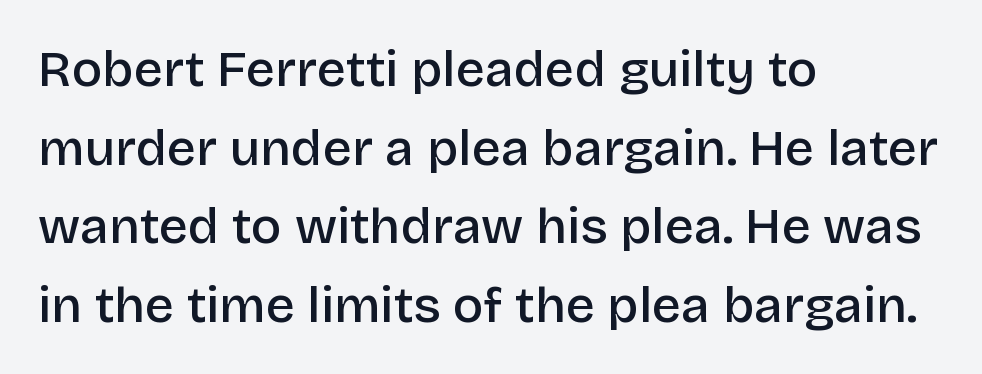
{"serif": "no", "italic": "no", "bold": "semi", "weight": "semibold", "width": "normal", "stroke_contrast": "low", "x_height": "large", "monospaced": "no", "underline": "no", "align": "left", "line_spacing": "normal", "line_spacing_ratio": 1.54, "letter_spacing": "normal", "letter_spacing_em": 0.0, "glyph_px": 51}
